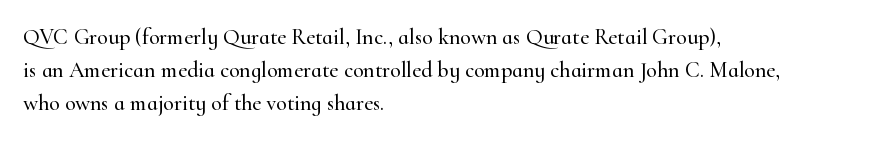
These lines keep a tight, regular rhythm from letter to letter. Vertical spacing — default. No word sits above an underline. The setting favours the left margin, as ordinary paragraphs usually do. The font's upright variant was chosen for this text.
